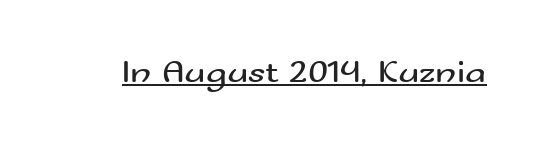
Q: Is the text bold? A: No.
Q: Is the text italic (slanted)? A: No, it is upright.
Q: Is the typeface a serif or a sans-serif typeface? A: Sans-serif.
Q: Is the text underlined? A: Yes.
Q: Is the spacing between letters normal or unusually wide? A: Normal.
Q: Width (condensed, normal, or wide)? A: Wide.
Q: Stroke contrast? A: Medium.
Q: x-height? A: Small.
Q: Monospaced? A: No.
